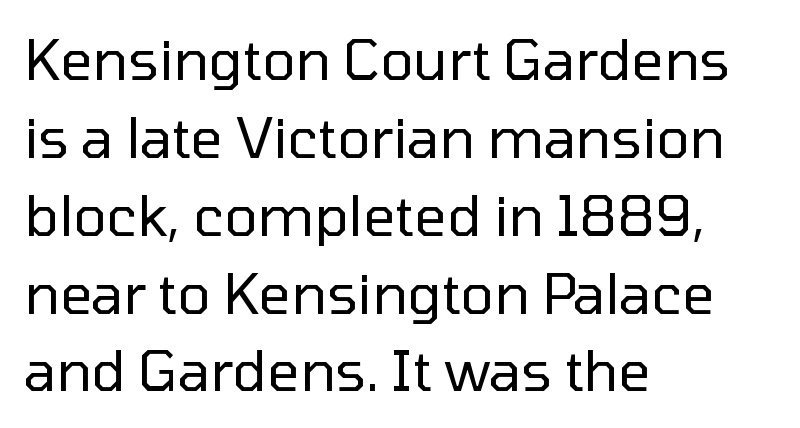
{"serif": "no", "italic": "no", "bold": "no", "weight": "regular", "width": "normal", "stroke_contrast": "low", "x_height": "medium", "monospaced": "no", "underline": "no", "align": "left", "line_spacing": "normal", "line_spacing_ratio": 1.39, "letter_spacing": "normal", "letter_spacing_em": 0.0, "glyph_px": 56}
